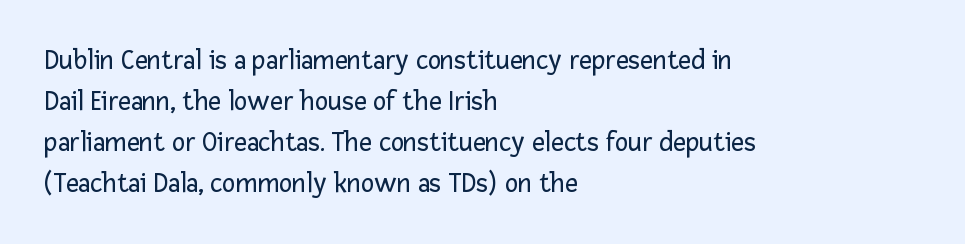
Glance below the letters and you will spot only blank space. These lines are set flush left with a ragged right edge. Upright lettering throughout. Leading matches the norm, producing a regular column.
